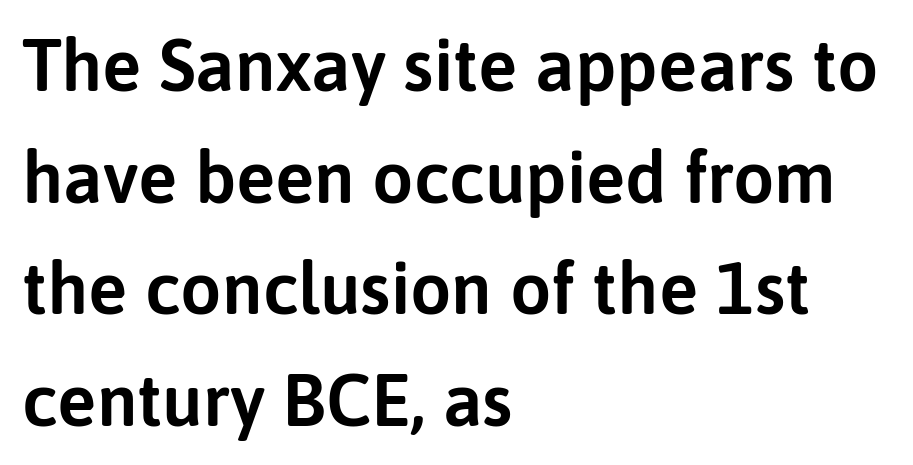
The letters advance in unequal steps, a hallmark of proportional type. A student would call this left alignment; a typographer would say flush left, rag right. How are the letters spaced? Ordinarily, with no added tracking. Every stem runs plumb, perpendicular to the baseline. Does the leading feel generous? No, just average. Observe the absence of serifs on each vertical stroke in this sample.
